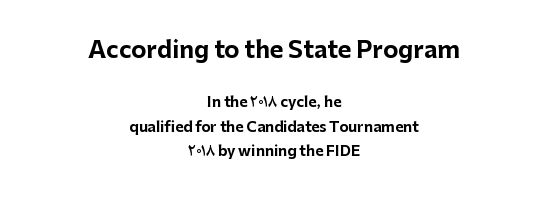
{"italic": "no", "bold": "yes", "underline": "no", "align": "center", "line_spacing_ratio": 1.76, "letter_spacing": "normal", "letter_spacing_em": 0.0, "larger_block": "first", "size_ratio": 1.64, "glyph_px": 23}
